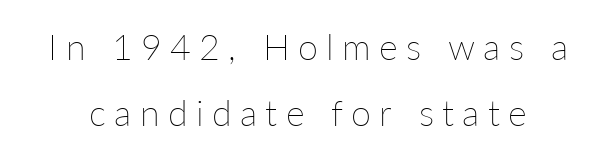
The image shows 36 px thin type, upright; set line spacing 1.83x, unusually wide letter spacing (+0.23 em), not underlined; low stroke contrast and a medium x-height.
